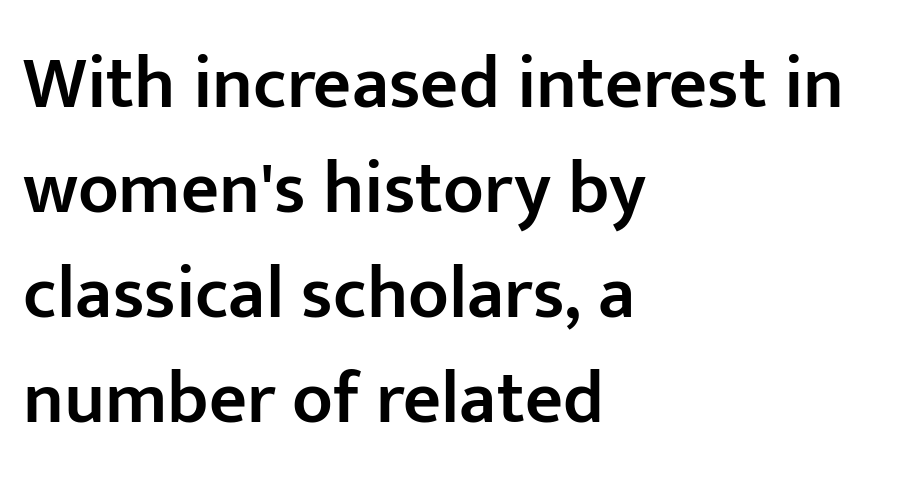
Honestly, the row spacing looks completely unremarkable. Weight: semibold (demi). The specimen omits any rule beneath the text block's lines. Observe the absence of serifs on each vertical stroke in this sample. You could not count columns in this text — the font is proportionally spaced.
